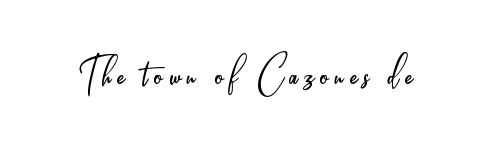
{"serif": "no", "bold": "no", "weight": "light", "width": "condensed", "stroke_contrast": "low", "x_height": "small", "monospaced": "no", "underline": "no", "glyph_px": 51}
